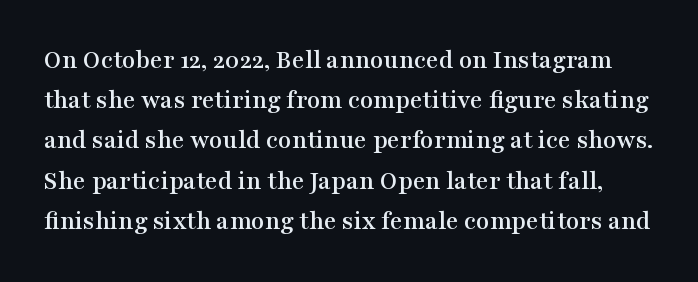
The lettering holds an erect, upright posture throughout. The rows are spaced the way most documents space them. Nobody drew a line under any word here. These lines keep a tight, regular rhythm from letter to letter.
